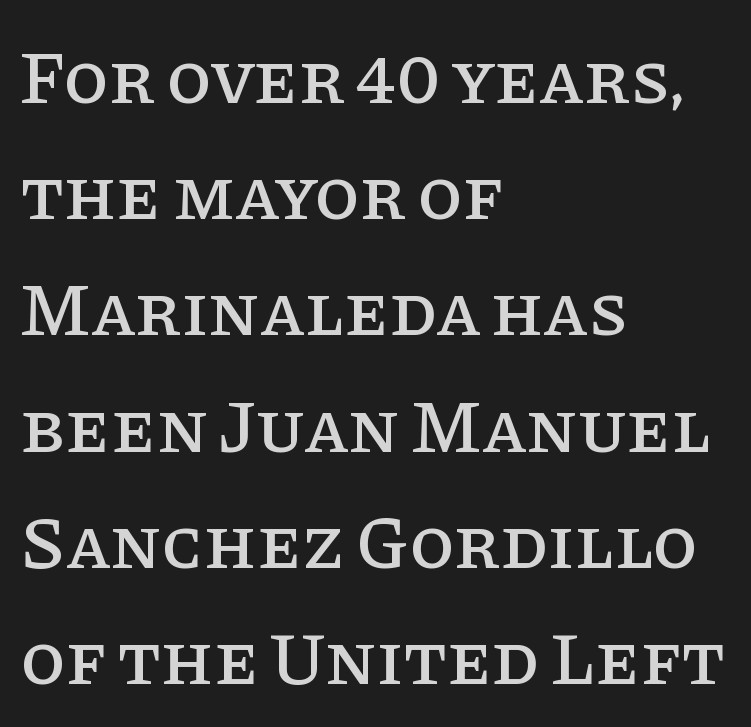
Q: Is the text italic (slanted)? A: No, it is upright.
Q: Is the typeface a serif or a sans-serif typeface? A: Serif.
Q: Is the text underlined? A: No.
Q: How is the paragraph aligned? A: Left-aligned.
Q: Is the spacing between letters normal or unusually wide? A: Normal.
Q: Is the spacing between lines tight, normal or loose? A: Normal.
Q: Width (condensed, normal, or wide)? A: Normal.
Q: Stroke contrast? A: Low.
Q: x-height? A: Large.
Q: Monospaced? A: No.
